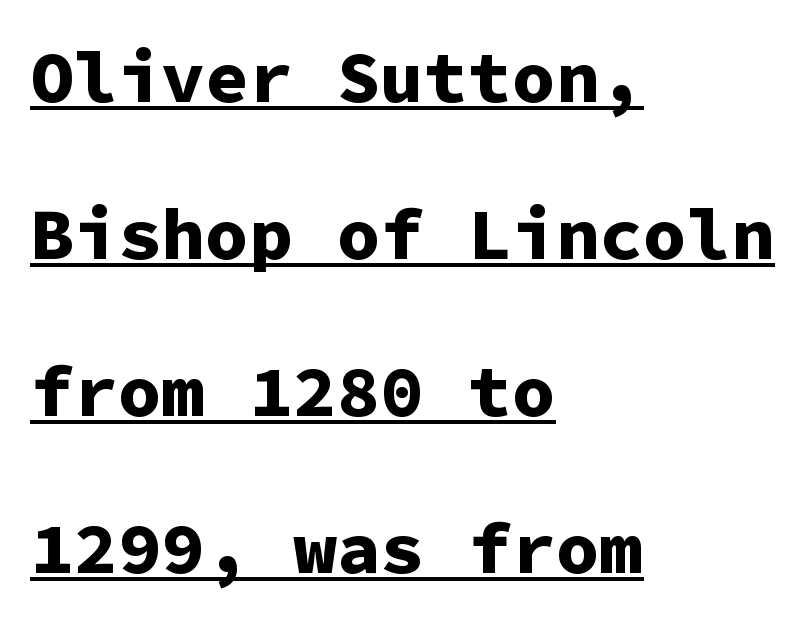
Q: Is the text bold? A: Yes.
Q: Is the text italic (slanted)? A: No, it is upright.
Q: Is the typeface a serif or a sans-serif typeface? A: Sans-serif.
Q: Is the text underlined? A: Yes.
Q: How is the paragraph aligned? A: Left-aligned.
Q: Is the spacing between letters normal or unusually wide? A: Normal.
Q: Is the spacing between lines tight, normal or loose? A: Loose.
Q: Width (condensed, normal, or wide)? A: Normal.
Q: Stroke contrast? A: Low.
Q: x-height? A: Medium.
Q: Monospaced? A: Yes.
